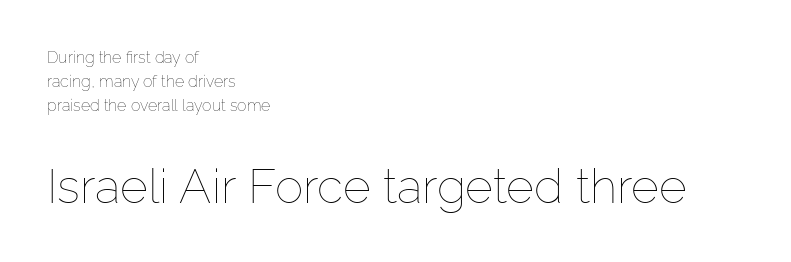
Q: Is the text bold? A: No.
Q: Is the text italic (slanted)? A: No, it is upright.
Q: Is the text underlined? A: No.
Q: How is the paragraph aligned? A: Left-aligned.
Q: Is the spacing between letters normal or unusually wide? A: Normal.
Q: Is the spacing between lines tight, normal or loose? A: Normal.
Q: Which block of text is set in a larger size, the first (top) or the second (bottom)? A: The second (bottom) one.
Q: Width (condensed, normal, or wide)? A: Normal.
Q: Stroke contrast? A: Low.
Q: x-height? A: Medium.
Q: Monospaced? A: No.
